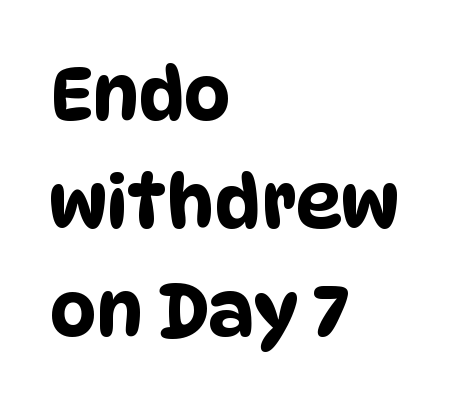
Glyph-to-glyph distance matches everyday printed text. Where is the straight margin? On the left. The line-height multiplier appears to be the usual default. Quick note: underline off.
